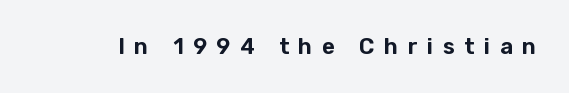
{"italic": "no", "underline": "no", "letter_spacing": "wide", "letter_spacing_em": 0.44, "glyph_px": 22}
